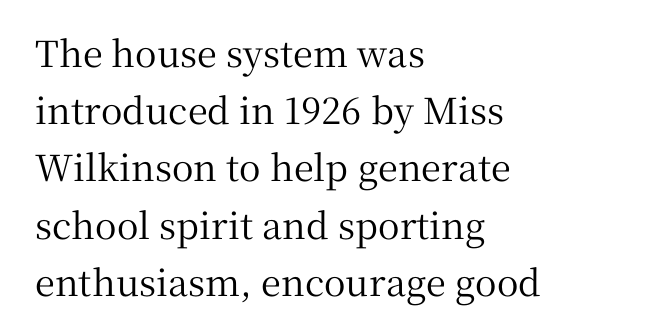
The image shows 36 px serif type, upright; set left-aligned, normal line spacing (1.59x), normal letter spacing, not underlined; medium stroke contrast and a medium x-height.
